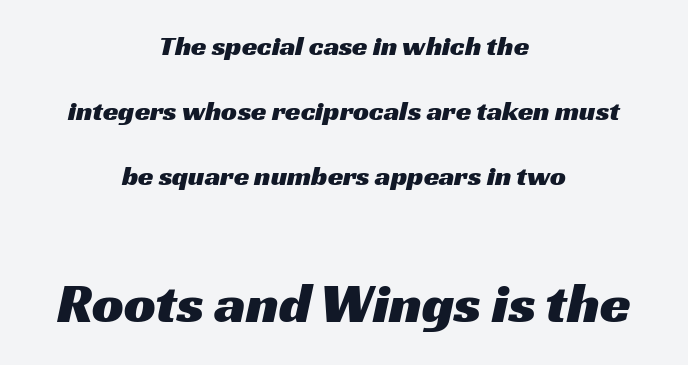
Vertically, the passage feels expansive, rows floating well apart. The rendering enlarges the type as you move from the upper chunk to the lower. Check where the strokes stop: nothing finishes them off — pure sans. Nobody touched the tracking dial on this one. The text block is weighted toward neither margin, spreading evenly from the middle. The face used here is proportionally spaced, like ordinary book or web type.
